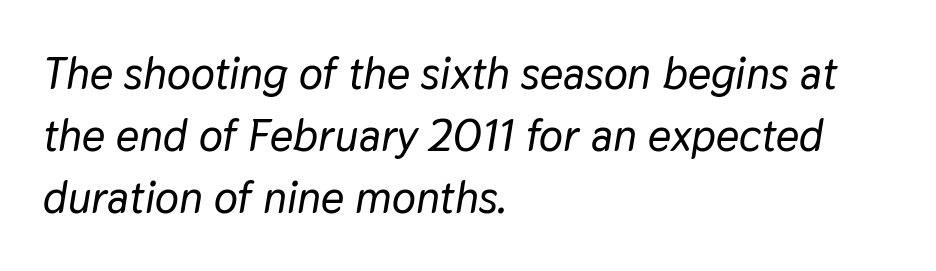
In terms of posture, this sample is oblique. The strip under each line holds only bare page. The rendering uses a moderate line-height, typical for paragraphs. Leftover space on each line is placed entirely after the last word.
